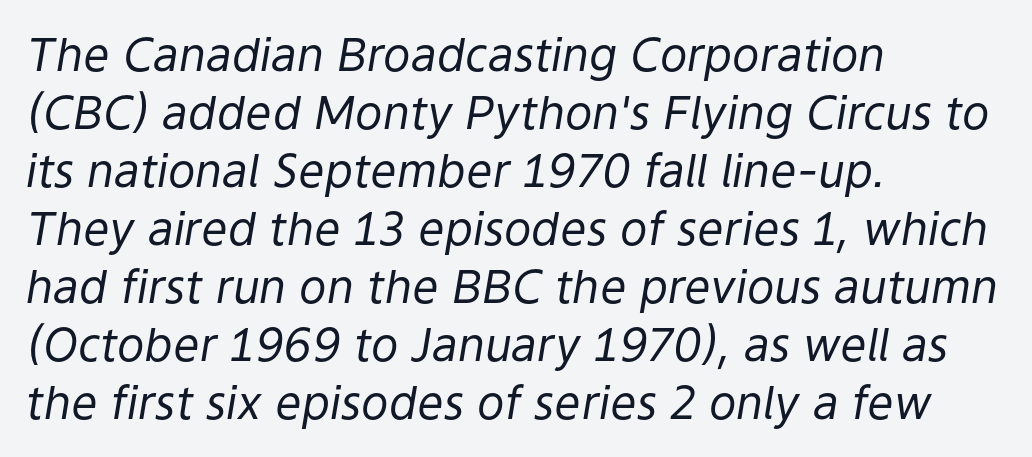
{"italic": "yes", "lean": "right", "slant_degrees": 9, "bold": "no", "weight": "regular", "width": "normal", "stroke_contrast": "low", "x_height": "medium", "monospaced": "no", "underline": "no", "align": "left", "line_spacing": "normal", "line_spacing_ratio": 1.26, "letter_spacing": "normal", "letter_spacing_em": 0.0, "glyph_px": 46}
